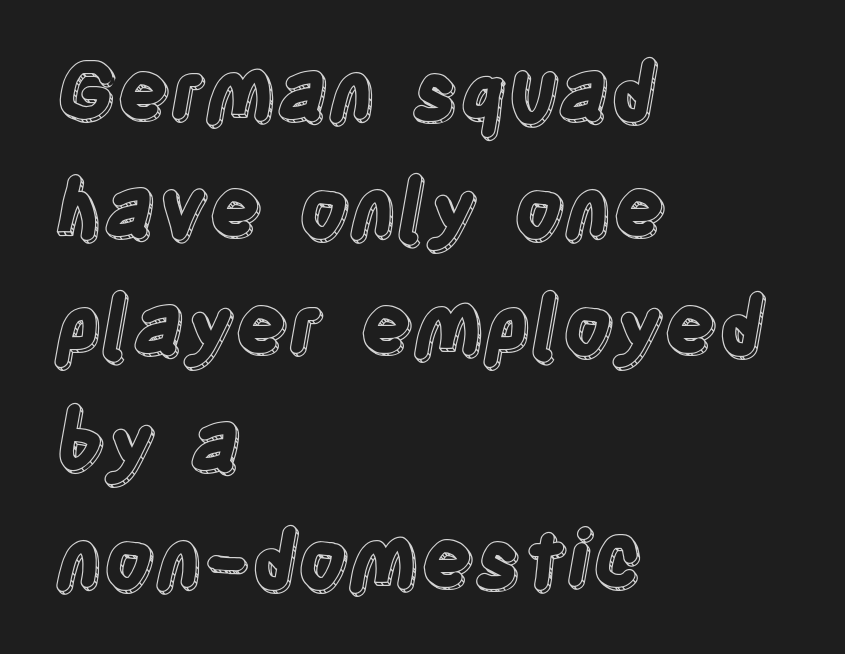
The image shows 79 px condensed type; set left-aligned, normal line spacing (1.48x), normal letter spacing, not underlined; a large x-height.
